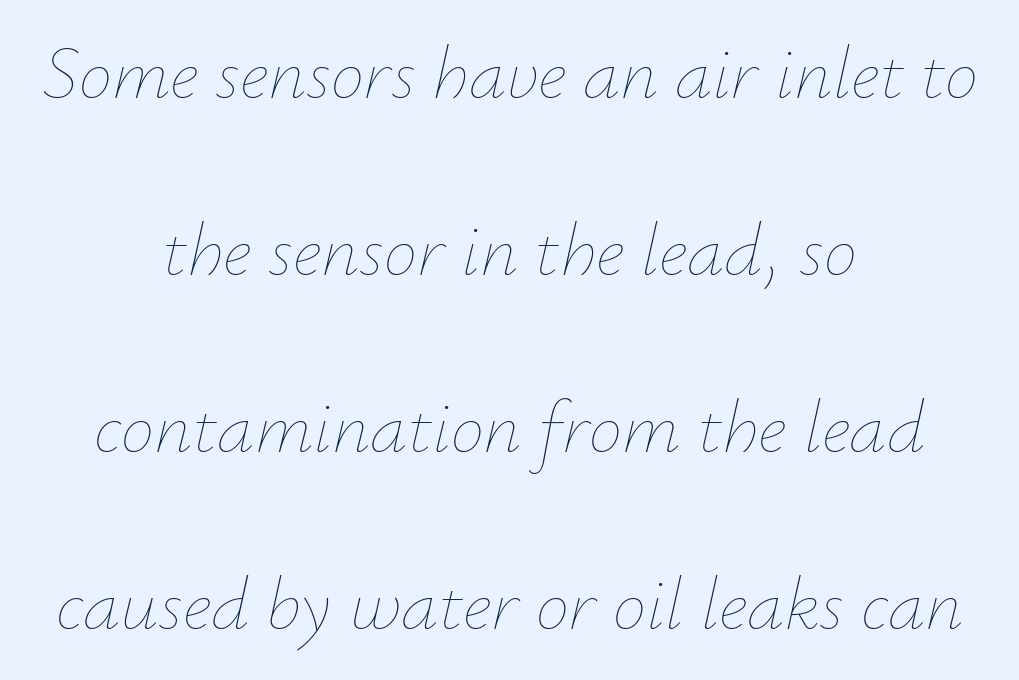
The image shows 75 px thin type, italic (leaning right); set centered, loose line spacing (2.36x), normal letter spacing, not underlined; low stroke contrast and a small x-height.
